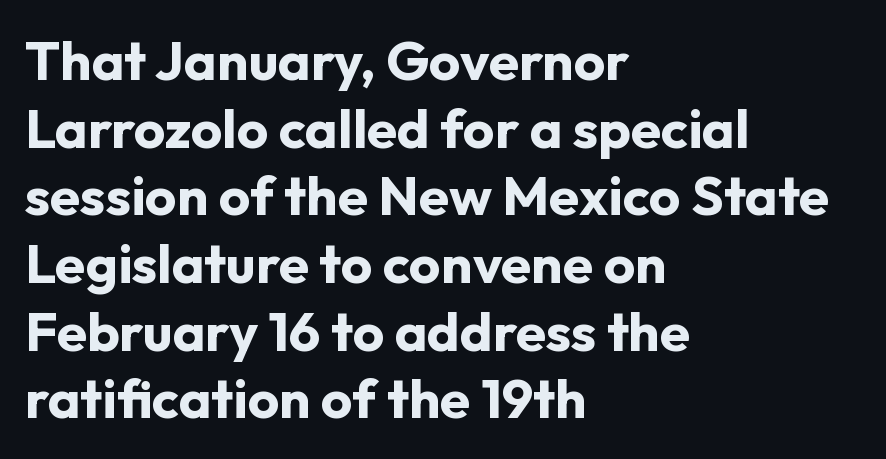
The image shows 55 px bold sans-serif type, upright; set left-aligned, line spacing 1.23x, normal letter spacing, not underlined; low stroke contrast and a medium x-height.
